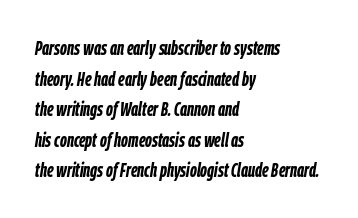
{"italic": "yes", "lean": "right", "slant_degrees": 9, "bold": "yes", "underline": "no", "align": "left", "line_spacing": "normal", "line_spacing_ratio": 1.53, "letter_spacing": "normal", "letter_spacing_em": 0.0, "glyph_px": 20}
